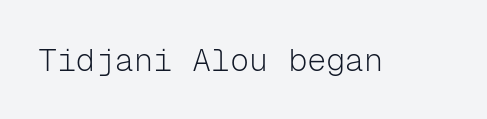
The strokes are not fattened; the text isn't bold. This rendering features lettering with no underline. What stands out about the letter spacing? Nothing — it is the standard amount. Fixed-width glyphs throughout — classic coding-font behaviour.
